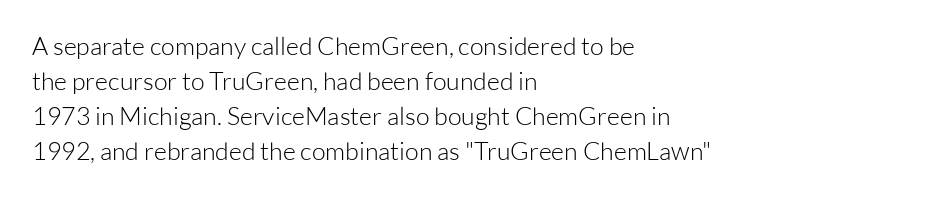
Nobody drew a line under any word here. The passage is arranged the way most books set body copy — flush left. Is the stroke heavy? The answer is a plain regular-or-lighter. Nobody touched the tracking dial on this one. A roman cut, with each character standing at attention. The space between consecutive lines is moderate.
